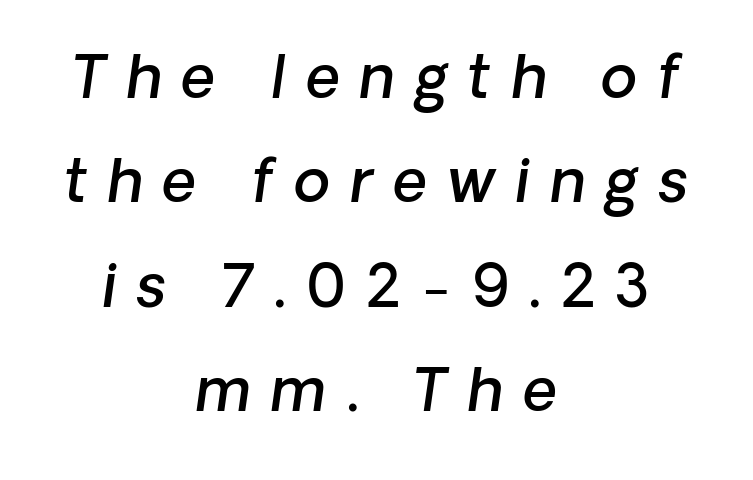
The image shows 59 px semibold type, italic (leaning right); set centered, line spacing 1.77x, unusually wide letter spacing (+0.34 em), not underlined; low stroke contrast and a medium x-height.
